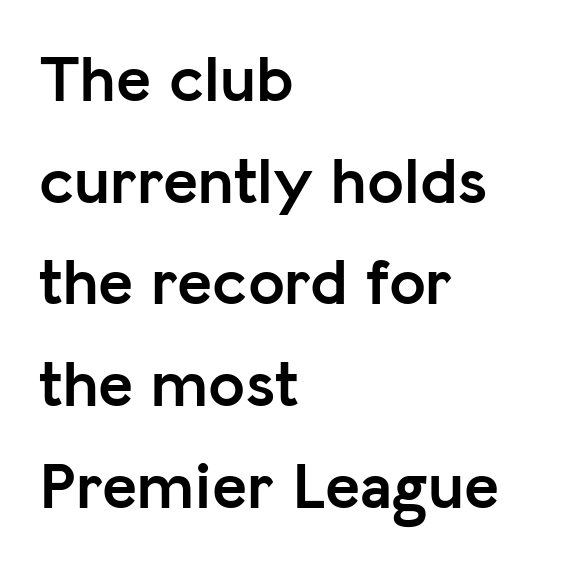
Q: Is the text bold? A: Yes.
Q: Is the text italic (slanted)? A: No, it is upright.
Q: Is the typeface a serif or a sans-serif typeface? A: Sans-serif.
Q: Is the text underlined? A: No.
Q: How is the paragraph aligned? A: Left-aligned.
Q: Is the spacing between letters normal or unusually wide? A: Normal.
Q: Is the spacing between lines tight, normal or loose? A: Normal.
Q: Width (condensed, normal, or wide)? A: Normal.
Q: Stroke contrast? A: Low.
Q: x-height? A: Medium.
Q: Monospaced? A: No.
